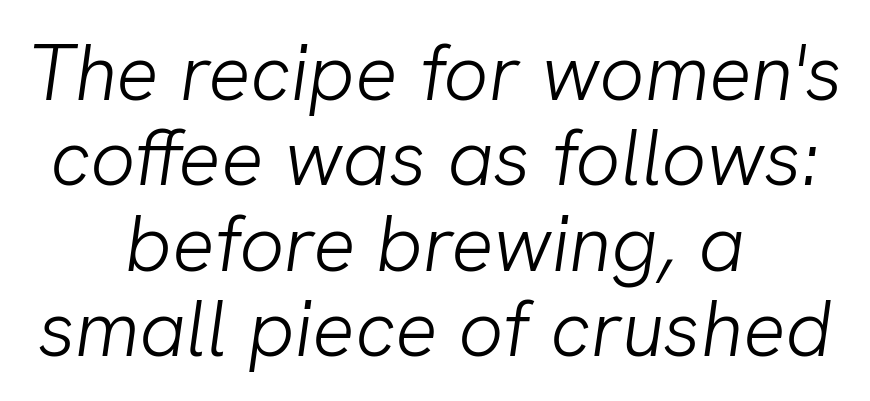
{"serif": "no", "bold": "no", "weight": "light", "width": "normal", "stroke_contrast": "low", "x_height": "medium", "monospaced": "no", "underline": "no", "align": "center", "line_spacing": "tight", "line_spacing_ratio": 1.08, "letter_spacing": "normal", "letter_spacing_em": 0.0, "glyph_px": 79}
